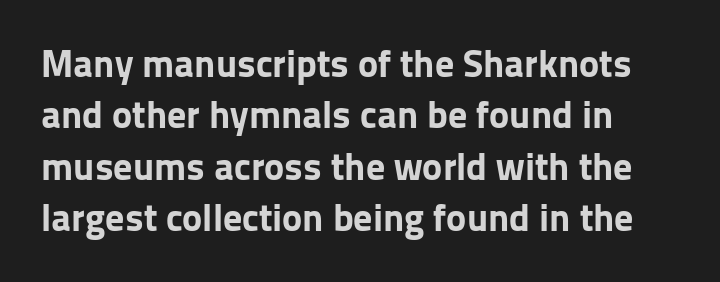
Q: Is the text bold? A: Yes.
Q: Is the text italic (slanted)? A: No, it is upright.
Q: Is the typeface a serif or a sans-serif typeface? A: Sans-serif.
Q: Is the text underlined? A: No.
Q: How is the paragraph aligned? A: Left-aligned.
Q: Is the spacing between letters normal or unusually wide? A: Normal.
Q: Is the spacing between lines tight, normal or loose? A: Normal.
Q: Width (condensed, normal, or wide)? A: Normal.
Q: Stroke contrast? A: Low.
Q: x-height? A: Medium.
Q: Monospaced? A: No.
